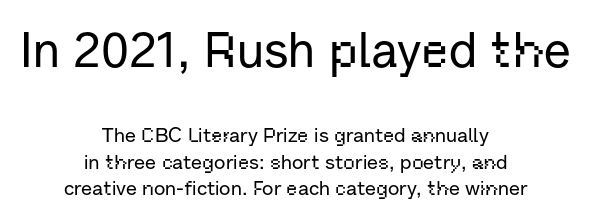
The image shows 49 px sans-serif type, upright; set centered, normal line spacing (1.31x), normal letter spacing, not underlined; the first (top) block is 2.45x larger; low stroke contrast and a medium x-height.
